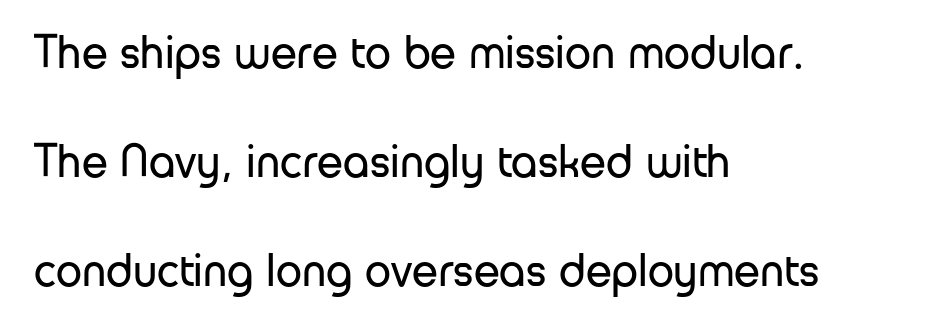
The image shows 47 px regular-weight sans-serif type, upright; set left-aligned, loose line spacing (2.32x), normal letter spacing, not underlined; low stroke contrast and a medium x-height.
